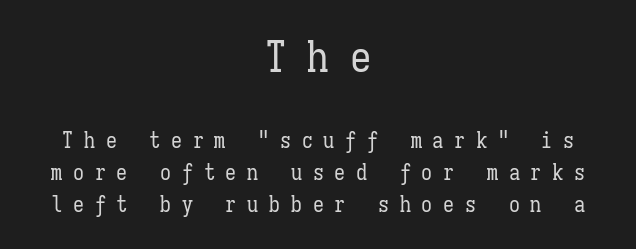
Q: Is the text bold? A: No.
Q: Is the text italic (slanted)? A: No, it is upright.
Q: Is the text underlined? A: No.
Q: How is the paragraph aligned? A: Centered.
Q: Is the spacing between letters normal or unusually wide? A: Unusually wide.
Q: Is the spacing between lines tight, normal or loose? A: Normal.
Q: Which block of text is set in a larger size, the first (top) or the second (bottom)? A: The first (top) one.
Q: Width (condensed, normal, or wide)? A: Condensed.
Q: Stroke contrast? A: Low.
Q: x-height? A: Medium.
Q: Monospaced? A: Yes.
